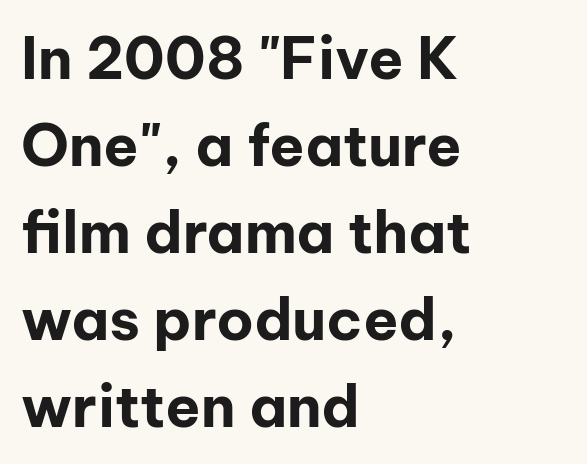
The image shows 58 px bold sans-serif type, upright; set left-aligned, normal line spacing (1.5x), normal letter spacing, not underlined; low stroke contrast and a medium x-height.
